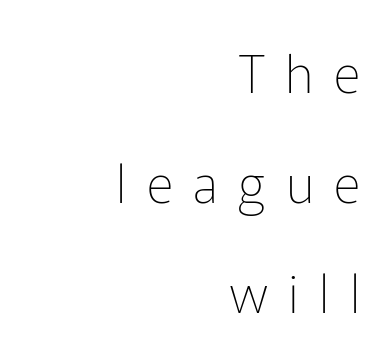
Is the type heavy? It reads as light-to-regular instead. Honestly, the letter spacing is so wide it's the main thing you notice. The lettering holds an erect, upright posture throughout. What kind of face is this? One without serifs — a sans. What's the leading like? Stretched, with rows far apart. Which margin do the lines hug? The right one — the left edge is uneven.
